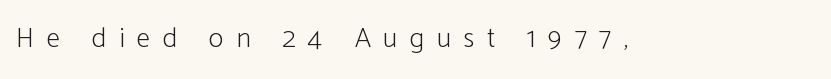
The image shows 28 px light, condensed sans-serif type, upright; set unusually wide letter spacing (+0.45 em), not underlined; low stroke contrast and a medium x-height.
